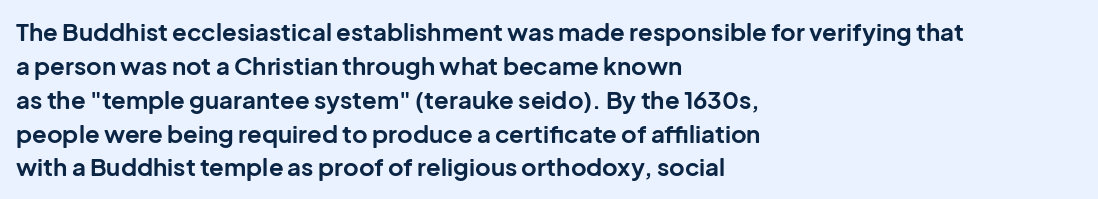
Check under the words: just untouched page. The lettering stays uniformly vertical, giving the passage a roman look. Does the weight exceed regular? Yes, all the way to bold. Leading: standard.
